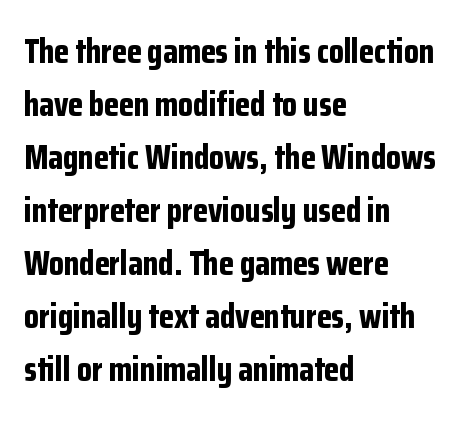
{"serif": "no", "italic": "no", "bold": "yes", "weight": "bold", "width": "condensed", "stroke_contrast": "low", "x_height": "medium", "monospaced": "no", "underline": "no", "align": "left", "line_spacing": "normal", "line_spacing_ratio": 1.56, "letter_spacing": "normal", "letter_spacing_em": 0.0, "glyph_px": 34}
